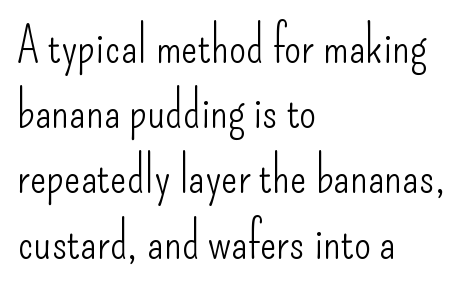
Q: Is the text bold? A: No.
Q: Is the text italic (slanted)? A: No, it is upright.
Q: Is the typeface a serif or a sans-serif typeface? A: Sans-serif.
Q: Is the text underlined? A: No.
Q: How is the paragraph aligned? A: Left-aligned.
Q: Is the spacing between letters normal or unusually wide? A: Normal.
Q: Is the spacing between lines tight, normal or loose? A: Normal.
Q: Width (condensed, normal, or wide)? A: Condensed.
Q: Stroke contrast? A: Low.
Q: x-height? A: Small.
Q: Monospaced? A: No.
